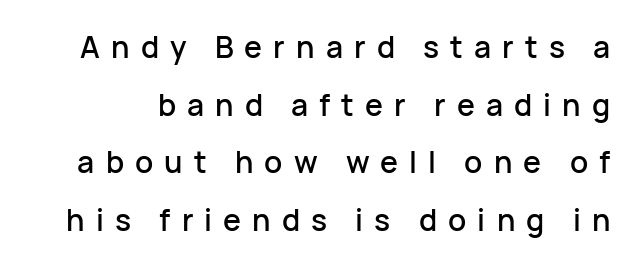
Q: Is the text italic (slanted)? A: No, it is upright.
Q: Is the typeface a serif or a sans-serif typeface? A: Sans-serif.
Q: Is the text underlined? A: No.
Q: Is the spacing between letters normal or unusually wide? A: Unusually wide.
Q: Is the spacing between lines tight, normal or loose? A: Loose.
Q: Width (condensed, normal, or wide)? A: Normal.
Q: Stroke contrast? A: Low.
Q: x-height? A: Medium.
Q: Monospaced? A: No.
